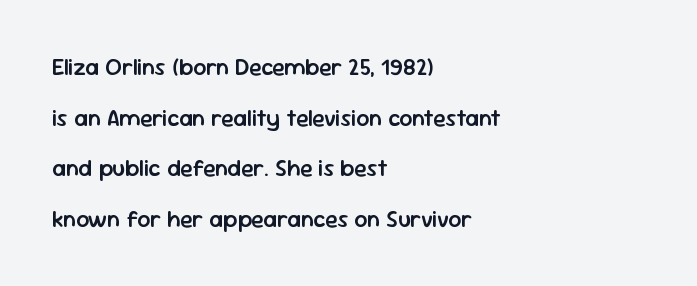
The image shows 23 px text type, upright; set left-aligned, loose line spacing (2.2x), normal letter spacing, not underlined.
